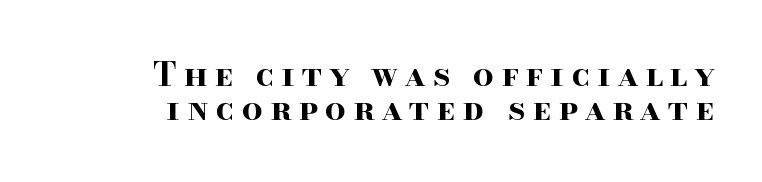
Characters remain perfectly vertical along every line. The passage is arranged like a letterhead date or caption credit — flush right. The lines are packed closely together with very little leading. Here the designer chose a conventional face with non-uniform glyph widths.
